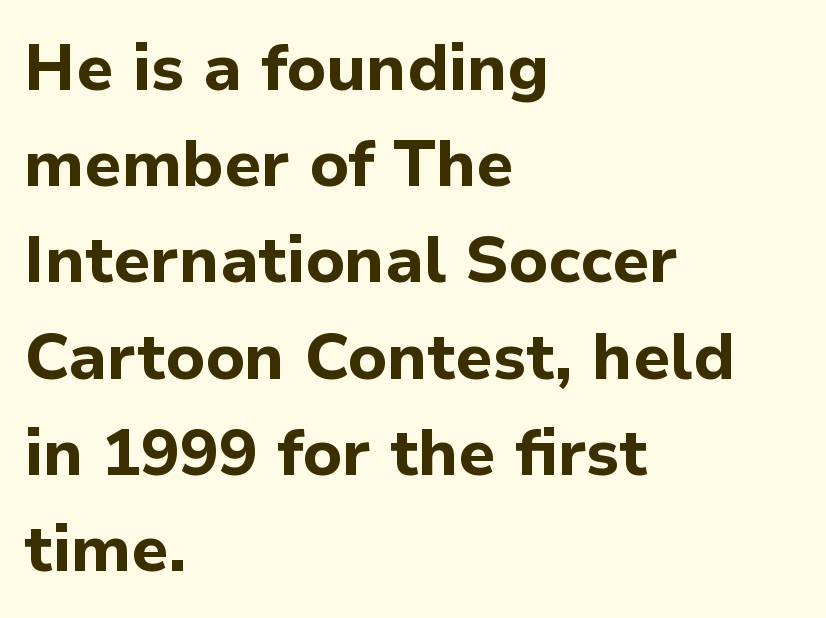
The image shows 65 px bold sans-serif type, upright; set left-aligned, normal line spacing (1.48x), normal letter spacing, not underlined; low stroke contrast and a medium x-height.
